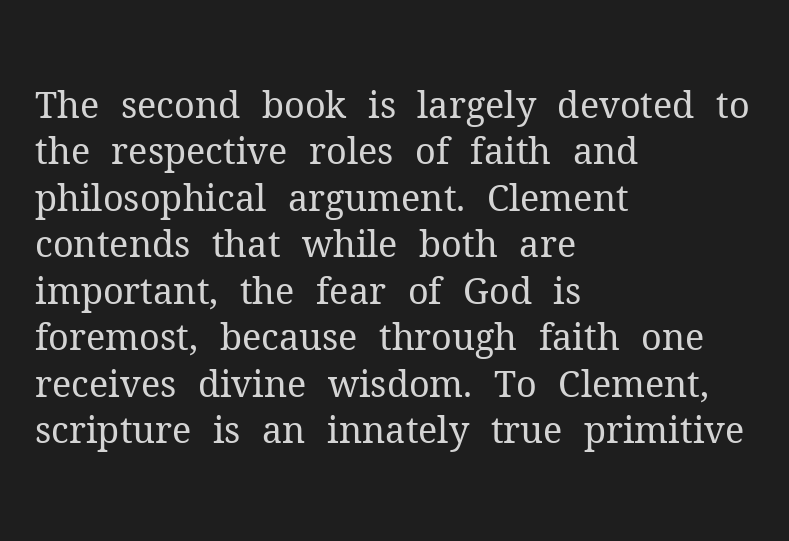
{"serif": "yes", "italic": "no", "bold": "no", "weight": "regular", "width": "normal", "stroke_contrast": "medium", "x_height": "medium", "monospaced": "no", "underline": "no", "align": "left", "line_spacing": "normal", "line_spacing_ratio": 1.29, "letter_spacing": "normal", "letter_spacing_em": 0.0, "glyph_px": 36}
